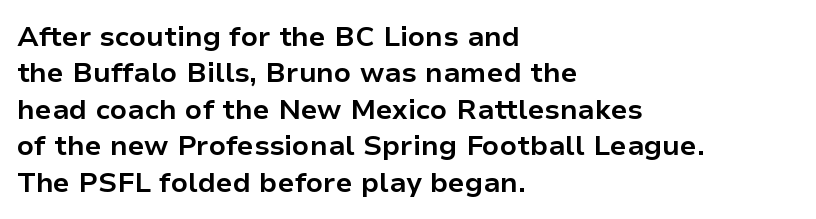
The image shows 28 px bold sans-serif type, upright; set left-aligned, normal line spacing (1.3x), normal letter spacing, not underlined; low stroke contrast and a medium x-height.
